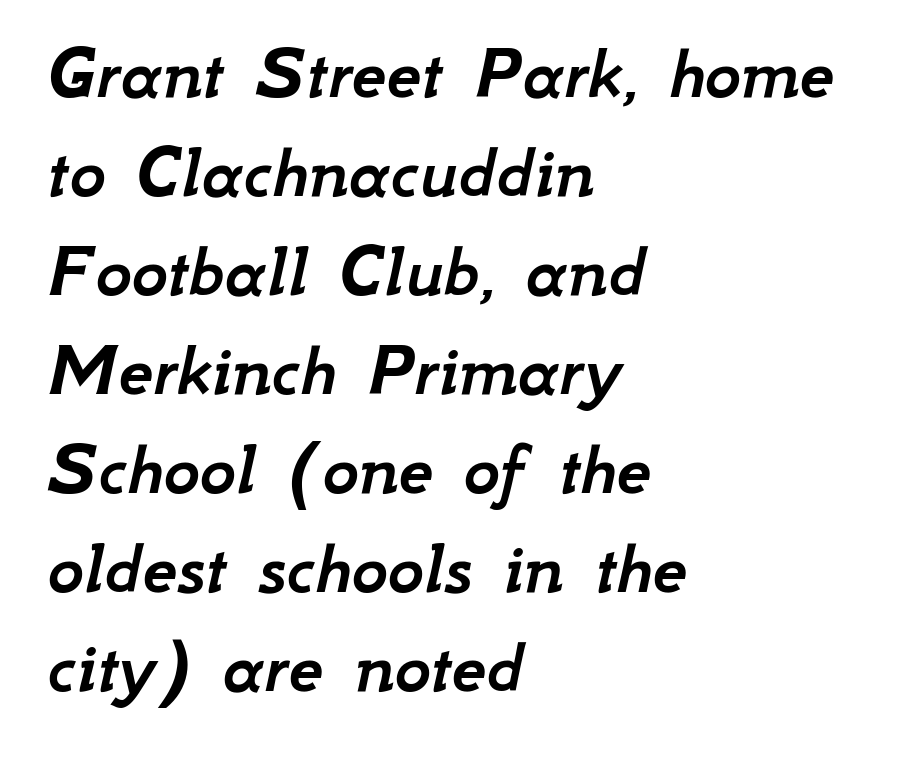
Students, observe: this is what conventionally led text looks like. The glyphs are unaccompanied by any horizontal stroke below them. The horizontal fit of the characters is conventional and even. Each letter keeps its own natural width here, so spacing adapts to shape.
